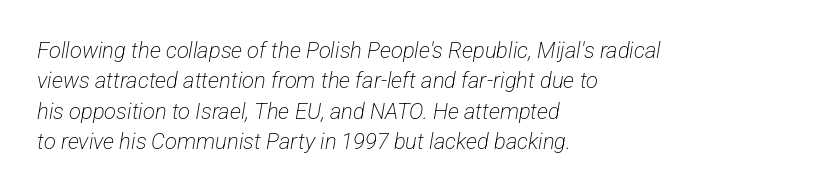
{"bold": "no", "underline": "no", "align": "left", "line_spacing": "normal", "line_spacing_ratio": 1.38, "letter_spacing": "normal", "letter_spacing_em": 0.0, "glyph_px": 22}
